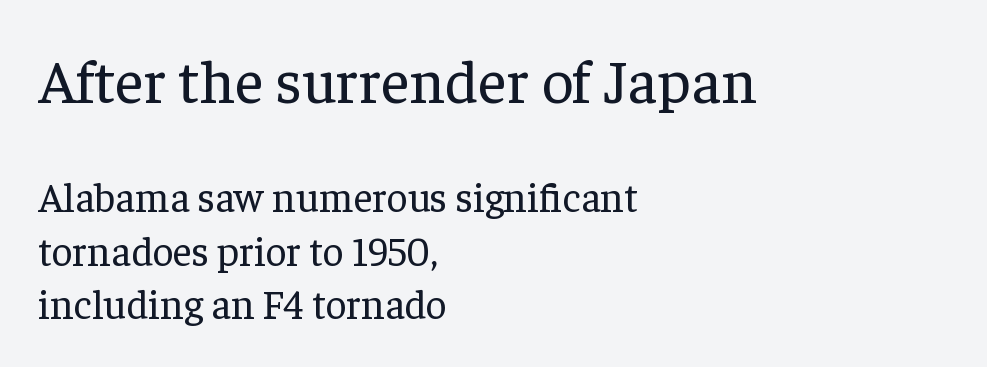
Q: Is the text bold? A: No.
Q: Is the text italic (slanted)? A: No, it is upright.
Q: Is the typeface a serif or a sans-serif typeface? A: Serif.
Q: Is the text underlined? A: No.
Q: How is the paragraph aligned? A: Left-aligned.
Q: Is the spacing between letters normal or unusually wide? A: Normal.
Q: Is the spacing between lines tight, normal or loose? A: Normal.
Q: Which block of text is set in a larger size, the first (top) or the second (bottom)? A: The first (top) one.
Q: Width (condensed, normal, or wide)? A: Normal.
Q: Stroke contrast? A: Low.
Q: x-height? A: Medium.
Q: Monospaced? A: No.
